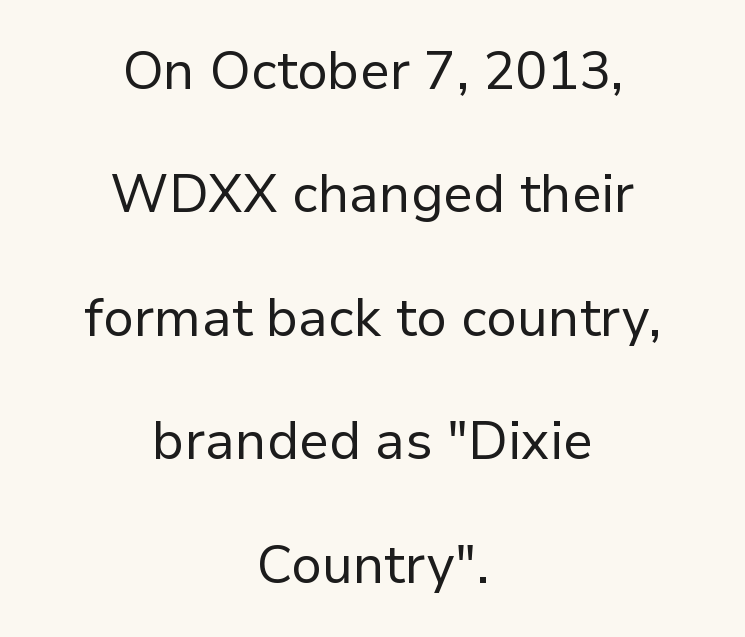
The image shows 53 px regular-weight sans-serif type, upright; set centered, loose line spacing (2.33x), normal letter spacing, not underlined; low stroke contrast and a medium x-height.
